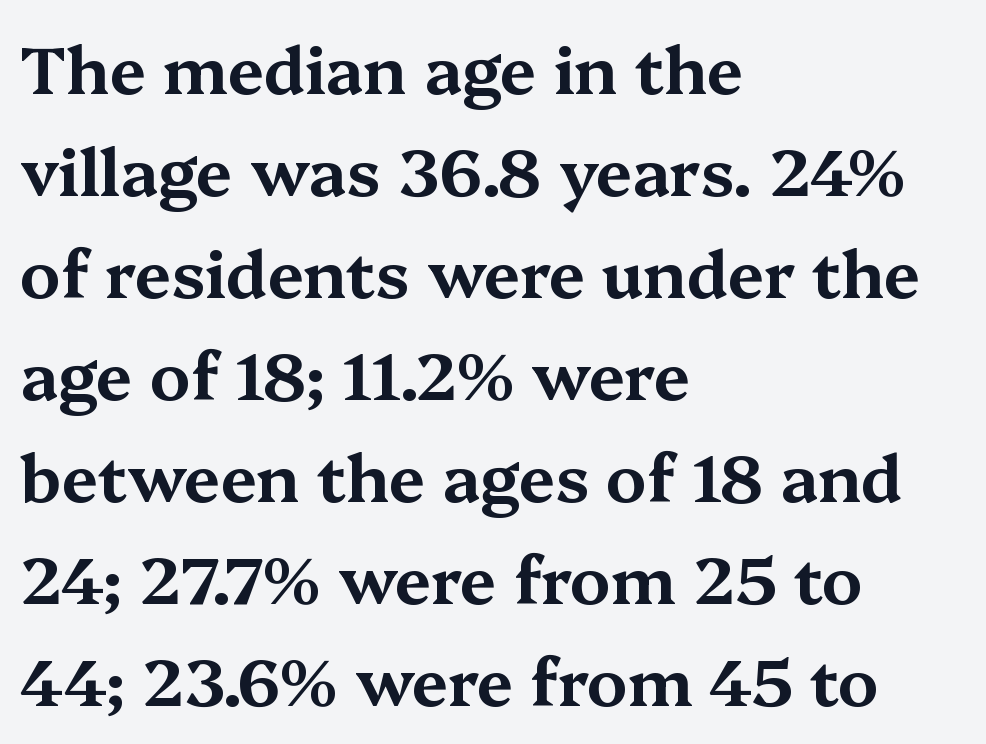
Q: Is the text italic (slanted)? A: No, it is upright.
Q: Is the typeface a serif or a sans-serif typeface? A: Serif.
Q: Is the text underlined? A: No.
Q: How is the paragraph aligned? A: Left-aligned.
Q: Is the spacing between letters normal or unusually wide? A: Normal.
Q: Is the spacing between lines tight, normal or loose? A: Normal.
Q: Width (condensed, normal, or wide)? A: Wide.
Q: Stroke contrast? A: Medium.
Q: x-height? A: Medium.
Q: Monospaced? A: No.
